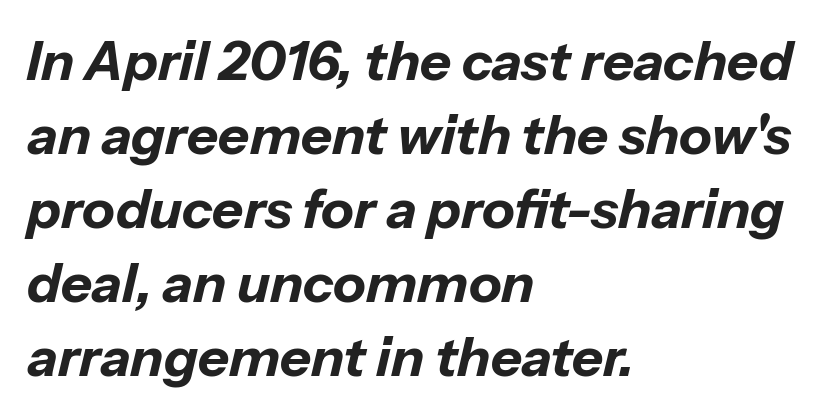
Inter-character spacing is left at the font's built-in metrics. On the weight axis this lands at bold, roughly 700. Do the characters align in a grid? No, the font is proportional. An italicized treatment has been applied to the whole sample. Leading: standard.
